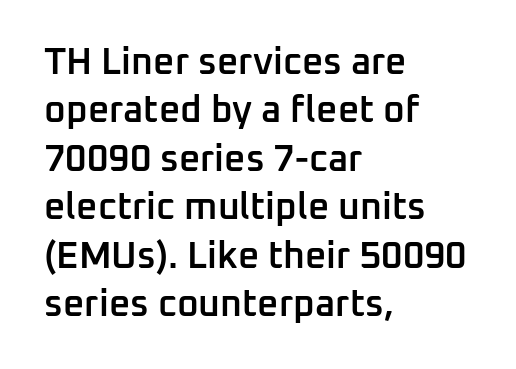
Spacing between characters is what you'd get straight out of the box. In terms of weight, the rendering is demibold, just under bold. A typesetter would call this proportional, since set widths differ per character. Quick note: not italic, upright.
